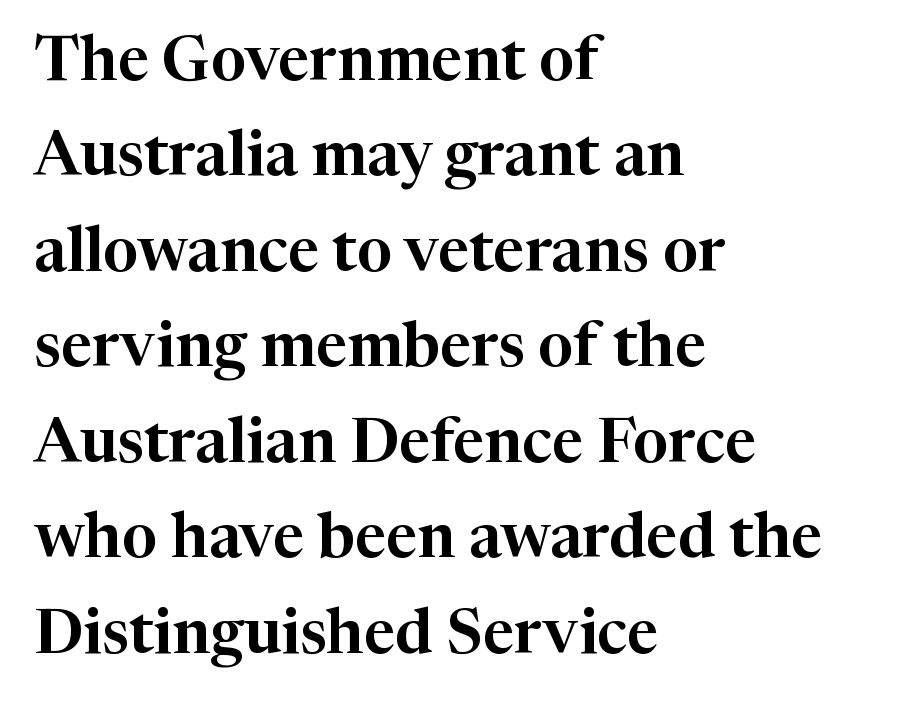
{"serif": "yes", "italic": "no", "width": "normal", "stroke_contrast": "high", "x_height": "medium", "monospaced": "no", "underline": "no", "align": "left", "line_spacing": "normal", "line_spacing_ratio": 1.54, "letter_spacing": "normal", "letter_spacing_em": 0.0, "glyph_px": 62}
